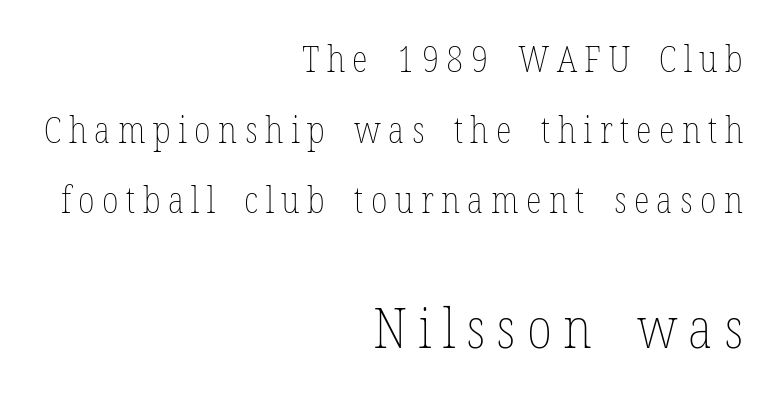
The compositor pushed each line to the right boundary. Loose tracking; the words dissolve into strings of separated letters. The gap between lines stays unmarked. Compared with a typical body face, this is equally light or lighter still.
